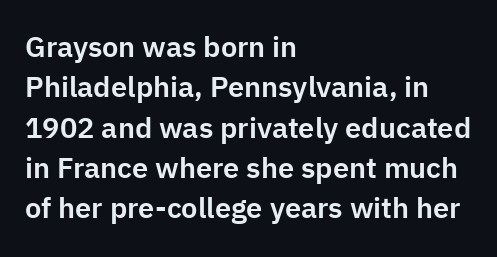
{"serif": "no", "italic": "no", "width": "normal", "stroke_contrast": "low", "x_height": "medium", "monospaced": "no", "underline": "no", "align": "left", "line_spacing": "normal", "line_spacing_ratio": 1.39, "letter_spacing": "normal", "letter_spacing_em": 0.0, "glyph_px": 29}
